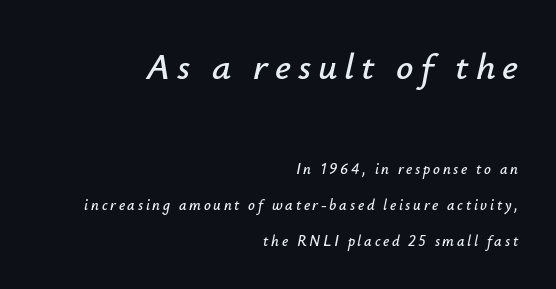
{"italic": "yes", "lean": "right", "slant_degrees": 12, "width": "normal", "stroke_contrast": "low", "x_height": "small", "monospaced": "no", "underline": "no", "align": "right", "line_spacing": "loose", "line_spacing_ratio": 2.37, "larger_block": "first", "size_ratio": 2.53, "glyph_px": 38}
